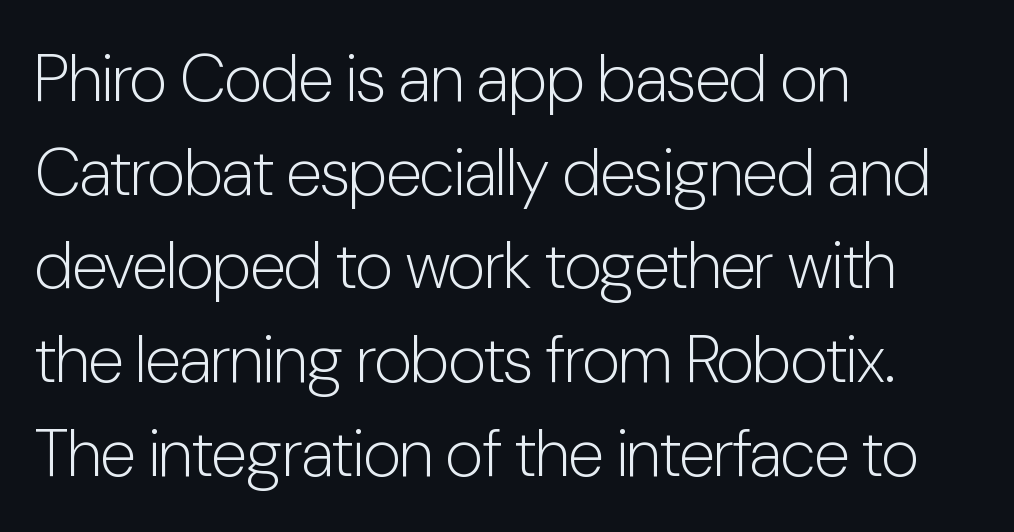
The image shows 66 px light, condensed sans-serif type, upright; set left-aligned, normal line spacing (1.42x), normal letter spacing, not underlined; low stroke contrast and a medium x-height.
